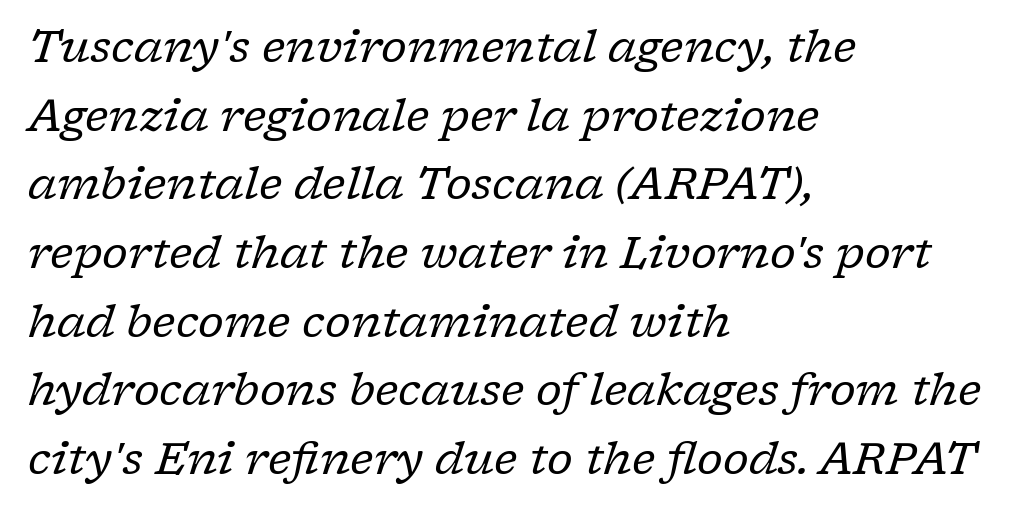
{"serif": "yes", "italic": "yes", "lean": "right", "slant_degrees": 17, "bold": "no", "weight": "regular", "width": "normal", "stroke_contrast": "low", "x_height": "medium", "monospaced": "no", "underline": "no", "align": "left", "line_spacing": "normal", "line_spacing_ratio": 1.56, "letter_spacing": "normal", "letter_spacing_em": 0.0, "glyph_px": 44}
